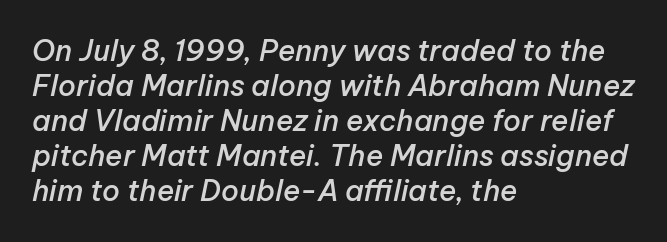
The image shows 29 px semibold type, italic (leaning right); set left-aligned, line spacing 1.21x, normal letter spacing, not underlined; low stroke contrast and a medium x-height.
